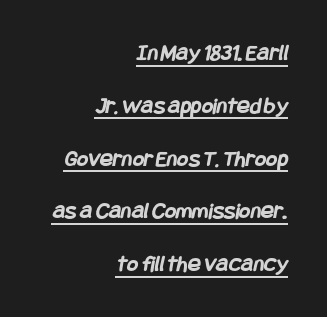
{"bold": "yes", "underline": "yes", "align": "right", "line_spacing": "loose", "line_spacing_ratio": 2.2, "letter_spacing": "normal", "letter_spacing_em": 0.0, "glyph_px": 24}
